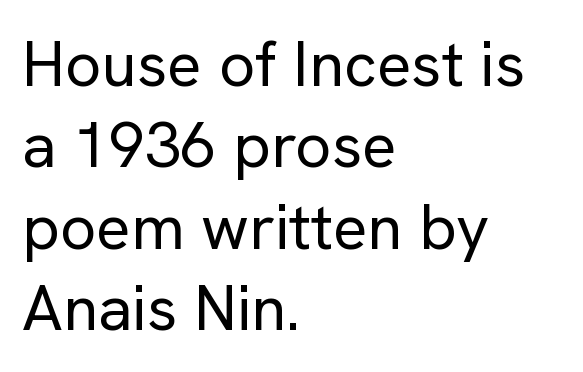
{"serif": "no", "italic": "no", "bold": "no", "weight": "regular", "width": "normal", "stroke_contrast": "low", "x_height": "medium", "monospaced": "no", "underline": "no", "align": "left", "line_spacing": "normal", "line_spacing_ratio": 1.27, "letter_spacing": "normal", "letter_spacing_em": 0.0, "glyph_px": 64}
